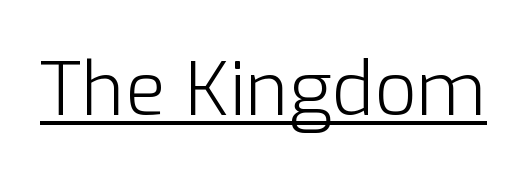
Here the glyphs are tracked normally, forming tight word shapes. The lettering holds an erect, upright posture throughout. Emphasis is given by a line drawn under the lettering. Is this a fixed-width face? No — the glyphs have proportional, varying widths. Is this a heavy cut? Hardly; it is regular or lighter.
